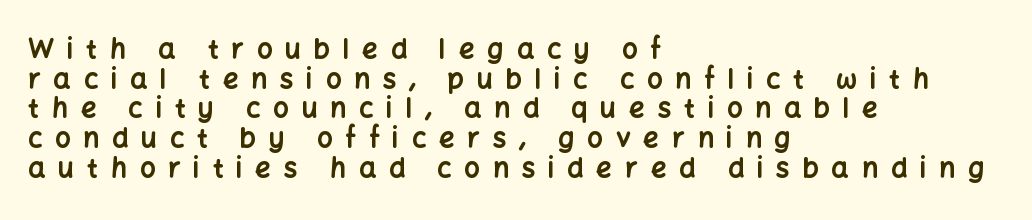
{"italic": "no", "bold": "yes", "underline": "no", "align": "left", "line_spacing": "tight", "line_spacing_ratio": 1.1, "letter_spacing": "wide", "letter_spacing_em": 0.48, "glyph_px": 27}
